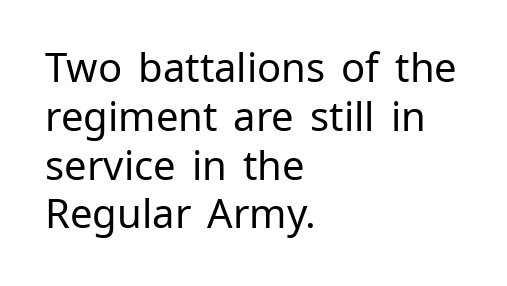
{"serif": "no", "italic": "no", "bold": "no", "weight": "regular", "width": "normal", "stroke_contrast": "low", "x_height": "medium", "monospaced": "no", "underline": "no", "align": "left", "line_spacing_ratio": 1.22, "letter_spacing": "normal", "letter_spacing_em": 0.0, "glyph_px": 40}
